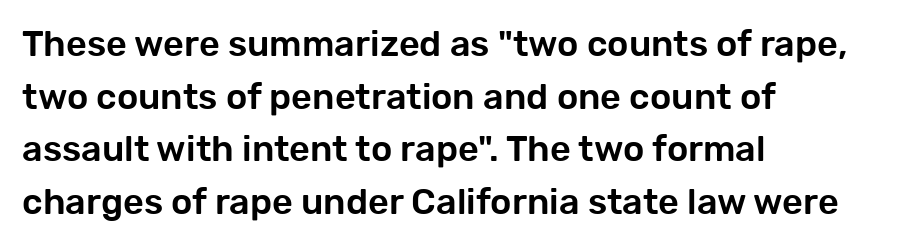
{"serif": "no", "italic": "no", "width": "normal", "stroke_contrast": "low", "x_height": "medium", "monospaced": "no", "underline": "no", "align": "left", "line_spacing": "normal", "line_spacing_ratio": 1.46, "letter_spacing": "normal", "letter_spacing_em": 0.0, "glyph_px": 36}
